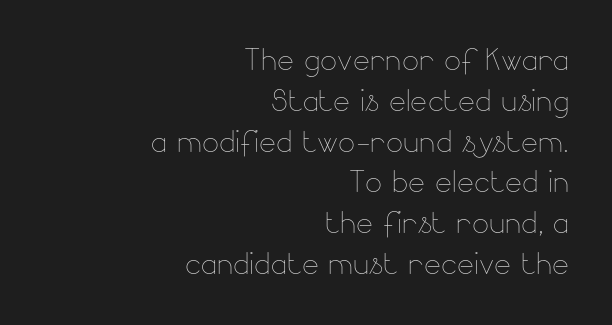
Q: Is the text bold? A: No.
Q: Is the text italic (slanted)? A: No, it is upright.
Q: Is the text underlined? A: No.
Q: How is the paragraph aligned? A: Right-aligned.
Q: Is the spacing between letters normal or unusually wide? A: Normal.
Q: Is the spacing between lines tight, normal or loose? A: Tight.
Q: Width (condensed, normal, or wide)? A: Normal.
Q: Stroke contrast? A: Low.
Q: x-height? A: Small.
Q: Monospaced? A: No.
